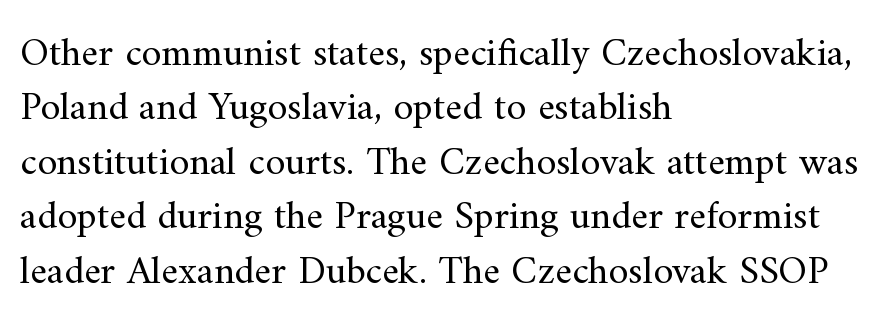
The strip under each line holds only bare page. The cut favours lightness, reaching ordinary text weight at its darkest. To sum up the face: it has serifs. This sample uses plain, unmodified letter spacing. These lines are set flush left with a ragged right edge. This is the regular roman posture of the typeface.
